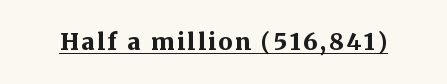
{"italic": "no", "bold": "yes", "underline": "yes", "glyph_px": 23}
